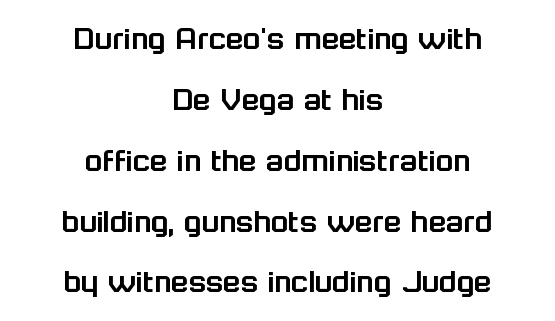
Q: Is the text italic (slanted)? A: No, it is upright.
Q: Is the typeface a serif or a sans-serif typeface? A: Sans-serif.
Q: Is the text underlined? A: No.
Q: How is the paragraph aligned? A: Centered.
Q: Is the spacing between letters normal or unusually wide? A: Normal.
Q: Is the spacing between lines tight, normal or loose? A: Normal.
Q: Width (condensed, normal, or wide)? A: Normal.
Q: Stroke contrast? A: Low.
Q: x-height? A: Medium.
Q: Monospaced? A: No.
